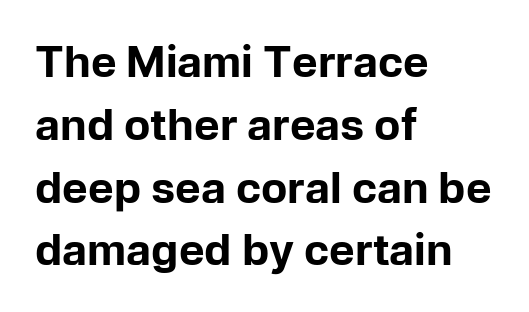
{"serif": "no", "italic": "no", "bold": "yes", "weight": "bold", "width": "normal", "stroke_contrast": "low", "x_height": "medium", "monospaced": "no", "underline": "no", "align": "left", "line_spacing": "normal", "line_spacing_ratio": 1.46, "letter_spacing": "normal", "letter_spacing_em": 0.0, "glyph_px": 43}
